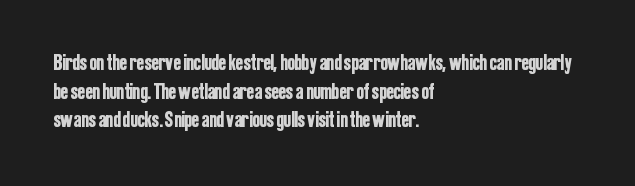
Q: Is the text italic (slanted)? A: No, it is upright.
Q: Is the text underlined? A: No.
Q: How is the paragraph aligned? A: Left-aligned.
Q: Is the spacing between letters normal or unusually wide? A: Normal.
Q: Is the spacing between lines tight, normal or loose? A: Normal.
